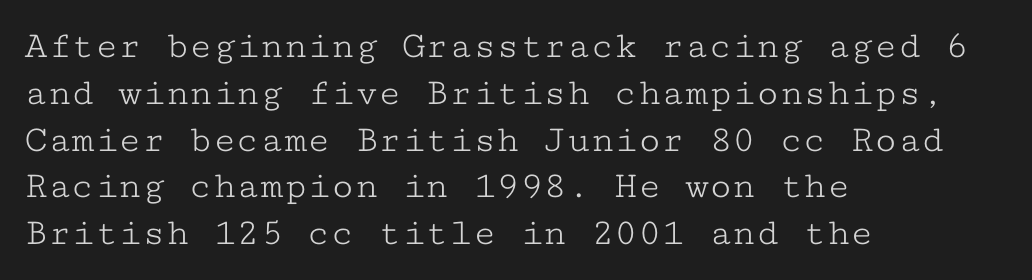
The image shows 39 px light, wide serif type, upright, monospaced; set left-aligned, line spacing 1.2x, normal letter spacing, not underlined; low stroke contrast and a medium x-height.
